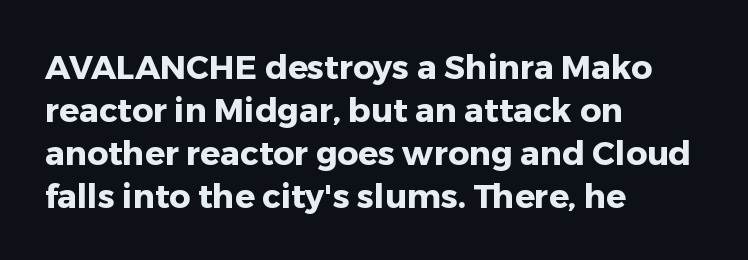
Q: Is the text bold? A: Yes.
Q: Is the text italic (slanted)? A: No, it is upright.
Q: Is the typeface a serif or a sans-serif typeface? A: Sans-serif.
Q: Is the text underlined? A: No.
Q: How is the paragraph aligned? A: Left-aligned.
Q: Is the spacing between letters normal or unusually wide? A: Normal.
Q: Is the spacing between lines tight, normal or loose? A: Normal.
Q: Width (condensed, normal, or wide)? A: Normal.
Q: Stroke contrast? A: Low.
Q: x-height? A: Medium.
Q: Monospaced? A: No.
